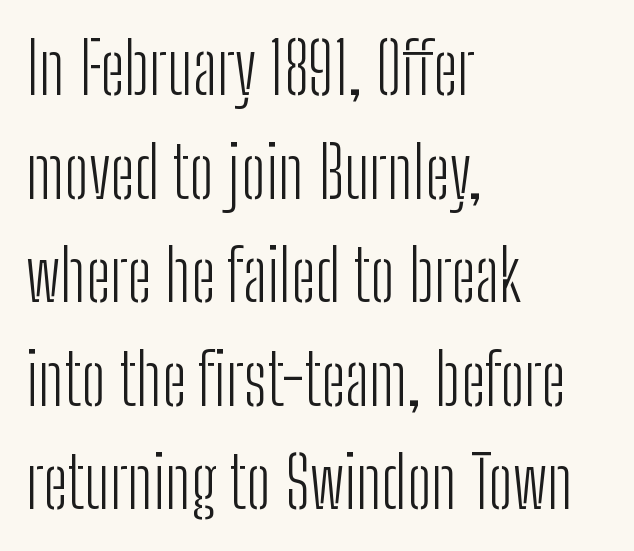
The image shows 70 px light, condensed sans-serif type, upright; set left-aligned, normal line spacing (1.48x), normal letter spacing, not underlined; low stroke contrast and a medium x-height.
